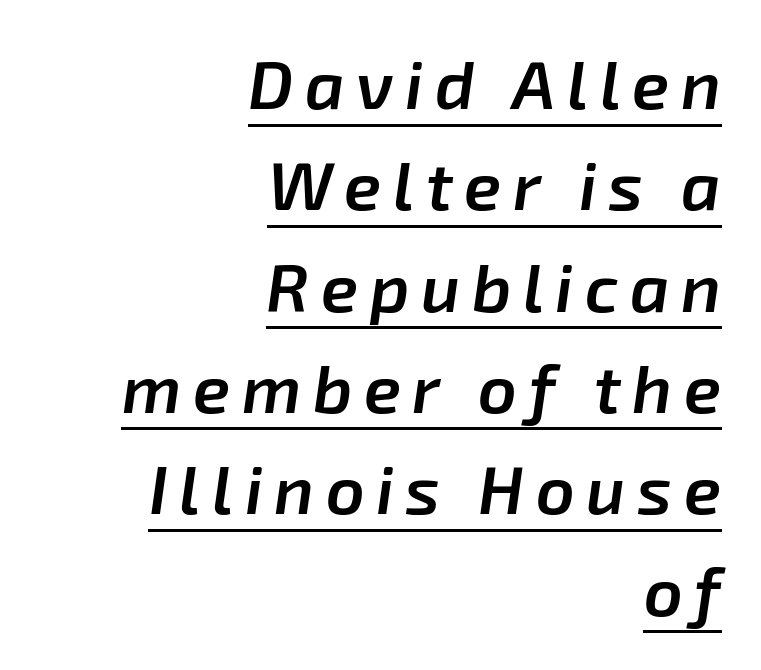
Varying glyph widths throughout — classic text-font behaviour. Leftover space on each line is placed entirely before the opening word. The specimen includes a rule beneath the text block's lines. Stems and bowls a touch heavier than normal — semibold.
